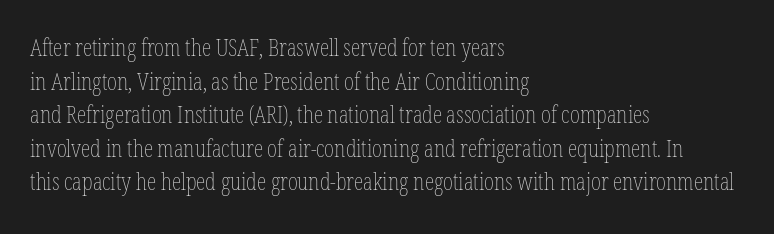
Q: Is the text bold? A: No.
Q: Is the text italic (slanted)? A: No, it is upright.
Q: Is the text underlined? A: No.
Q: How is the paragraph aligned? A: Left-aligned.
Q: Is the spacing between letters normal or unusually wide? A: Normal.
Q: Is the spacing between lines tight, normal or loose? A: Normal.
